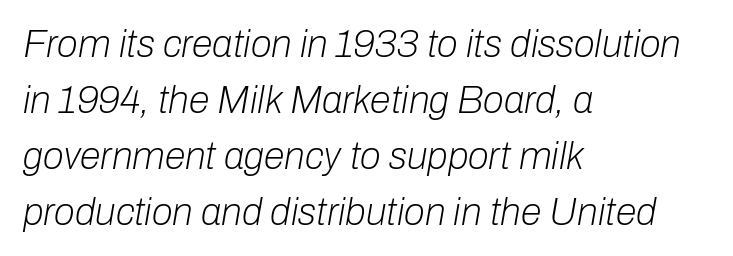
{"italic": "yes", "lean": "right", "slant_degrees": 10, "bold": "no", "weight": "light", "width": "normal", "stroke_contrast": "low", "x_height": "medium", "monospaced": "no", "underline": "no", "align": "left", "line_spacing": "normal", "line_spacing_ratio": 1.47, "letter_spacing": "normal", "letter_spacing_em": 0.0, "glyph_px": 38}
